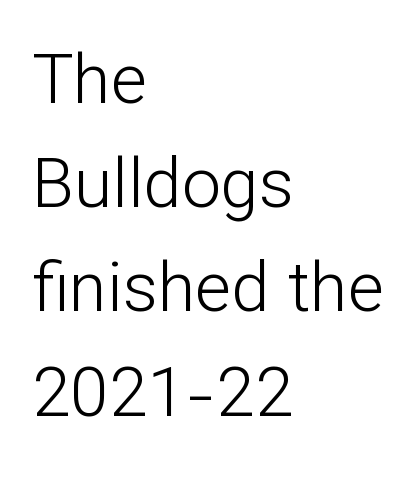
In terms of letterform style, serifs are entirely absent. Character widths vary here, with narrow letters taking less room than wide ones. These glyphs show unthickened strokes, regular width or finer. Observe the ordinary spacing: letters are neighbours, not strangers.
